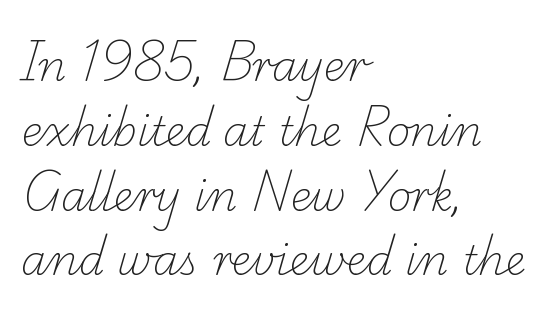
Q: Is the text bold? A: No.
Q: Is the typeface a serif or a sans-serif typeface? A: Serif.
Q: Is the text underlined? A: No.
Q: How is the paragraph aligned? A: Left-aligned.
Q: Is the spacing between letters normal or unusually wide? A: Normal.
Q: Is the spacing between lines tight, normal or loose? A: Normal.
Q: Width (condensed, normal, or wide)? A: Normal.
Q: Stroke contrast? A: Low.
Q: x-height? A: Small.
Q: Monospaced? A: No.
